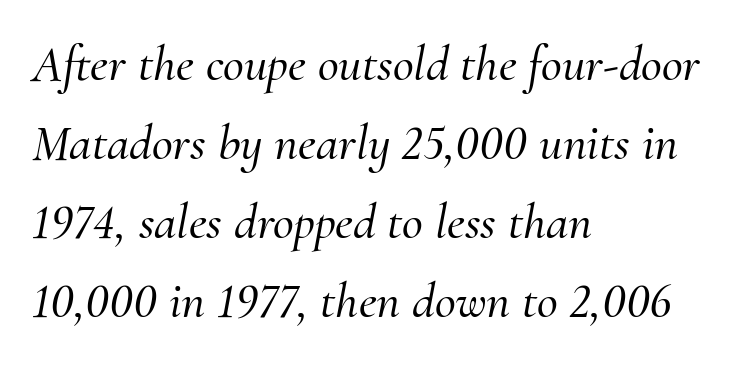
The image shows 51 px serif type, italic (leaning right); set left-aligned, normal line spacing (1.55x), normal letter spacing, not underlined; medium stroke contrast and a small x-height.
